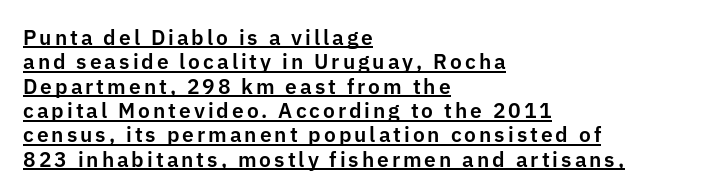
{"italic": "no", "underline": "yes", "align": "left", "line_spacing_ratio": 1.16, "glyph_px": 21}
